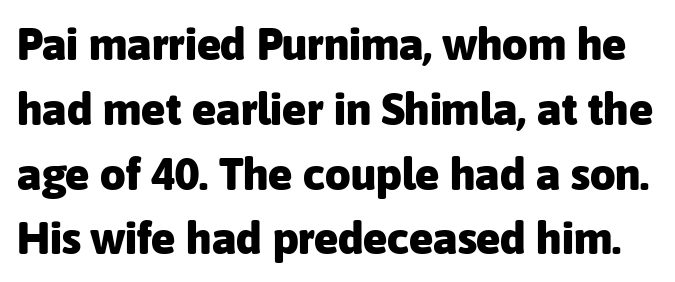
Plenty of ink on the page — the face is bold. Tracking here is standard; glyphs follow each other at the usual distance. Each row of text sits above clean, open space. Each letter keeps its own natural width here, so spacing adapts to shape. Posture: upright roman. The block of text has a typical density, with ordinary space between rows.
